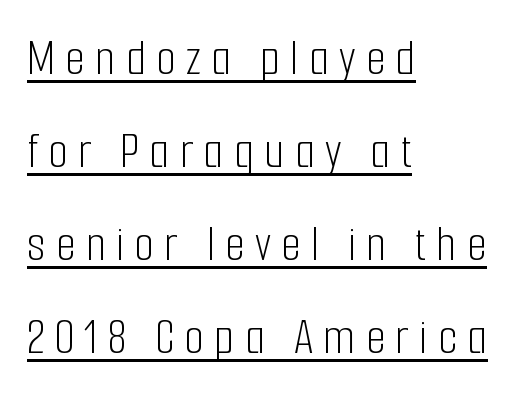
The image shows 52 px light, condensed sans-serif type, upright; set left-aligned, line spacing 1.79x, underlined; low stroke contrast and a medium x-height.
